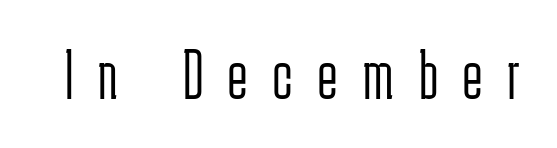
The image shows 72 px light, condensed sans-serif type, upright; set unusually wide letter spacing (+0.36 em), not underlined; low stroke contrast and a medium x-height.
